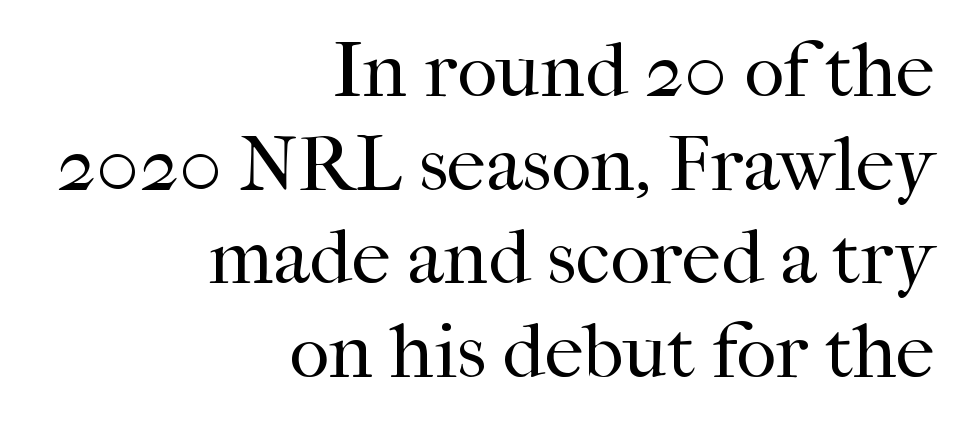
Q: Is the text bold? A: No.
Q: Is the text italic (slanted)? A: No, it is upright.
Q: Is the typeface a serif or a sans-serif typeface? A: Serif.
Q: Is the text underlined? A: No.
Q: How is the paragraph aligned? A: Right-aligned.
Q: Is the spacing between letters normal or unusually wide? A: Normal.
Q: Width (condensed, normal, or wide)? A: Normal.
Q: Stroke contrast? A: High.
Q: x-height? A: Medium.
Q: Monospaced? A: No.
